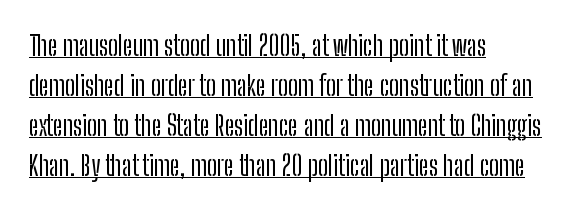
The rendering uses a moderate line-height, typical for paragraphs. Is the letter spacing exaggerated? No — it looks like the ordinary default. These lines were composed using upright roman letters. Looks like someone drew a line under every word here. Each line starts at the same left margin while the right side varies.
